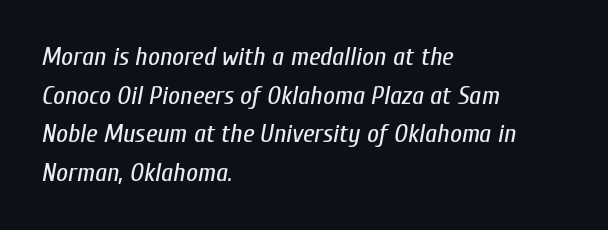
If you drew a line through each stem, it would be angled. How are the letters spaced? Ordinarily, with no added tracking. The rendering uses a moderate line-height, typical for paragraphs. The baseline area is clear. Is the stroke heavy? The answer is a plain regular-or-lighter. The setting favours the left margin, as ordinary paragraphs usually do.
